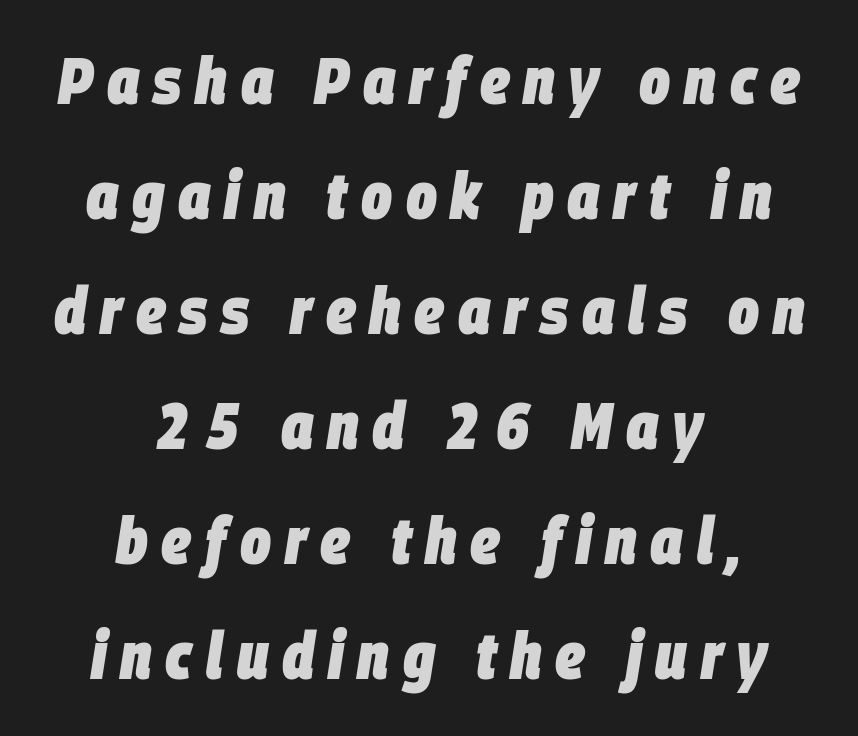
The letterforms stand isolated, each surrounded by extra space. The paragraph has two soft edges and a firm central axis. Does the weight exceed regular? Yes, all the way to bold. This is oblique type, the kind used for emphasis or titles. Looks like regular typesetting: each glyph gets only the width it needs. The passage shown is not underscored anywhere.
